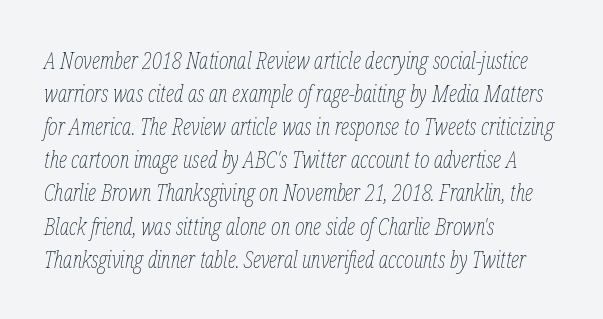
Students, observe: this is what conventionally led text looks like. These glyphs show unthickened strokes, regular width or finer. These lines were composed using italics. One-word summary of the alignment: left.
